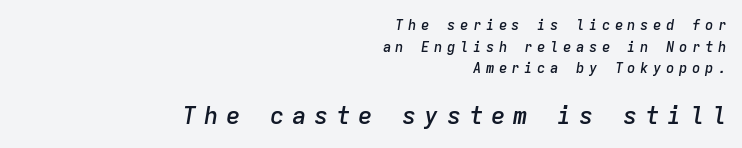
{"italic": "yes", "lean": "right", "slant_degrees": 9, "bold": "semi", "underline": "no", "align": "right", "line_spacing": "normal", "line_spacing_ratio": 1.55, "letter_spacing": "wide", "letter_spacing_em": 0.32, "larger_block": "second", "size_ratio": 1.71, "glyph_px": 24}
